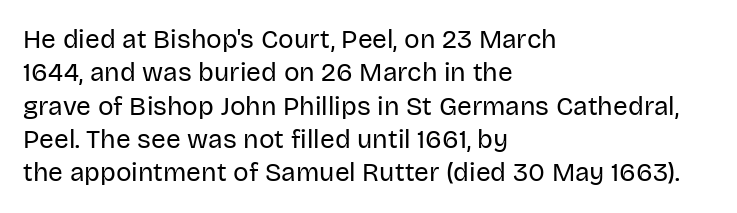
The image shows 26 px text type, upright; set left-aligned, normal line spacing (1.28x), normal letter spacing, not underlined.
